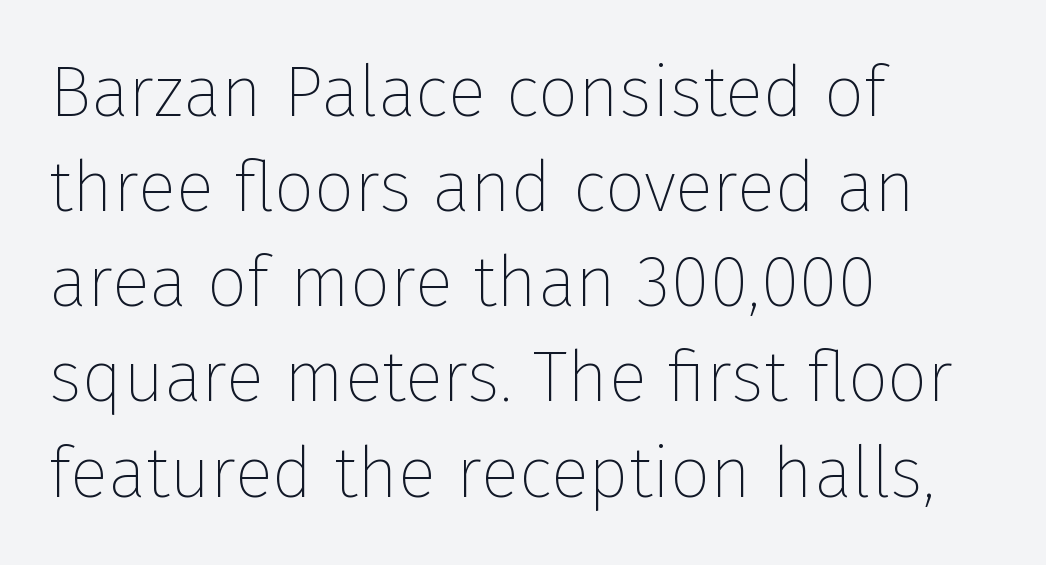
The image shows 71 px thin sans-serif type, upright; set left-aligned, normal line spacing (1.34x), normal letter spacing, not underlined; low stroke contrast and a medium x-height.
